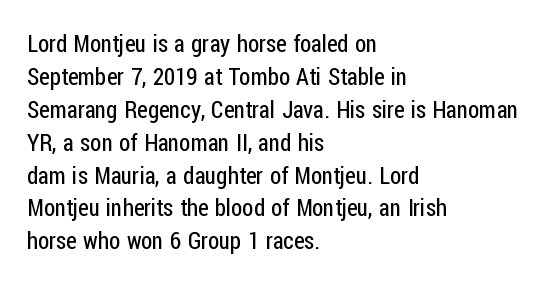
{"italic": "no", "bold": "no", "underline": "no", "align": "left", "line_spacing": "normal", "line_spacing_ratio": 1.43, "letter_spacing": "normal", "letter_spacing_em": 0.0, "glyph_px": 23}
